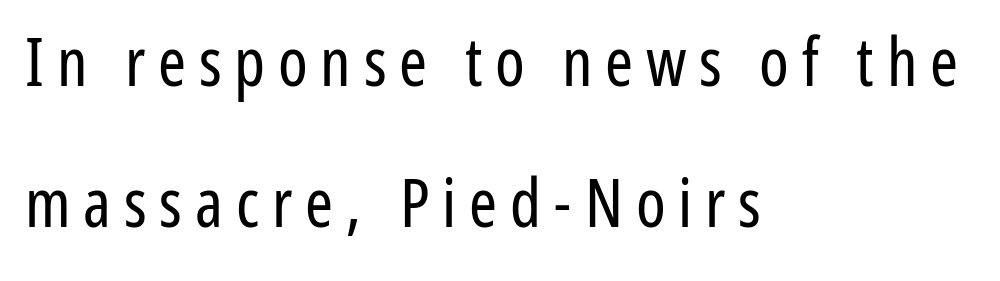
{"serif": "no", "italic": "no", "bold": "no", "weight": "regular", "width": "condensed", "stroke_contrast": "low", "x_height": "medium", "monospaced": "no", "underline": "no", "align": "left", "line_spacing": "loose", "line_spacing_ratio": 2.11, "glyph_px": 67}
